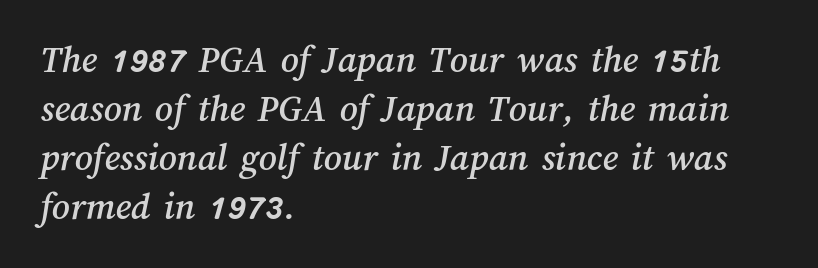
Q: Is the text underlined? A: No.
Q: How is the paragraph aligned? A: Left-aligned.
Q: Is the spacing between letters normal or unusually wide? A: Normal.
Q: Is the spacing between lines tight, normal or loose? A: Normal.
Q: Width (condensed, normal, or wide)? A: Normal.
Q: Stroke contrast? A: Medium.
Q: x-height? A: Medium.
Q: Monospaced? A: No.
